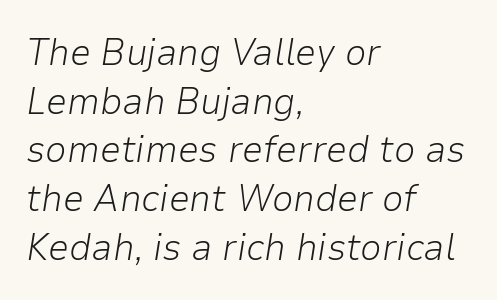
Regarding leading, the lines here are spaced in the standard way. Short and long lines alike share a common starting point at left. The gap between lines stays unmarked. The letters advance in unequal steps, a hallmark of proportional type. It's the slanting kind of type.
